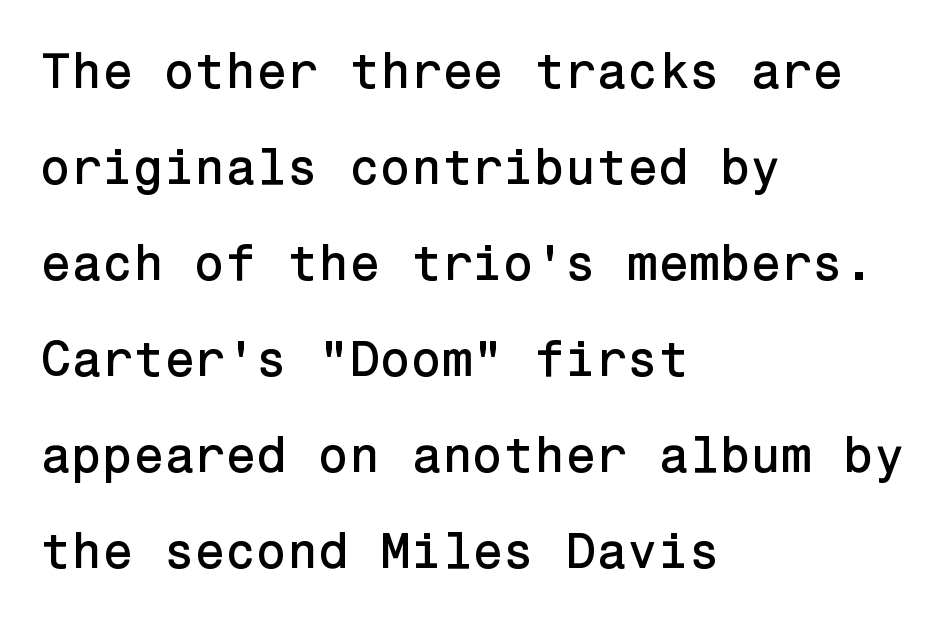
The line texture is even and compact thanks to regular tracking. Plain, unruled lines of type. Every row of glyphs begins at an identical x-position on the left. The vertical gap from one line to the next is large. I'd call this a sans setting — the letters go barefoot. This sample uses an upright cut, with every glyph sitting square on the baseline.
